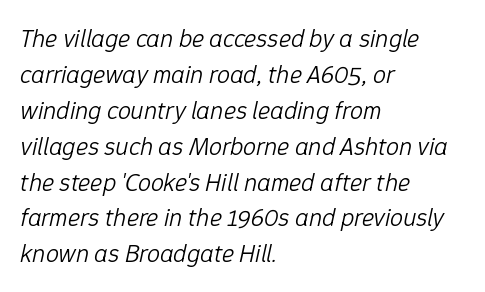
Q: Is the text bold? A: No.
Q: Is the text italic (slanted)? A: Yes, it leans right by about 12 degrees.
Q: Is the text underlined? A: No.
Q: How is the paragraph aligned? A: Left-aligned.
Q: Is the spacing between letters normal or unusually wide? A: Normal.
Q: Is the spacing between lines tight, normal or loose? A: Normal.
